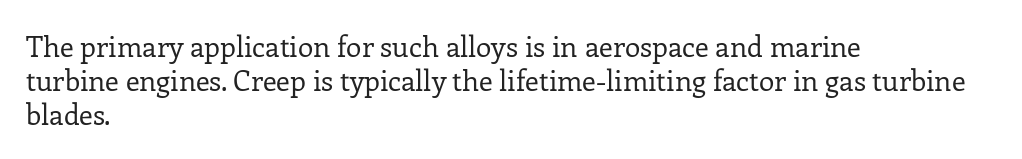
These lines stack with their left ends in a neat column. Does extra space separate the letters? No, they use regular spacing. To sum up the face: it has serifs. This is roman type, the default non-slanted kind. The font is comparable to plain body text, perhaps lighter. The rendering uses natural spacing where letterforms have individual widths.
